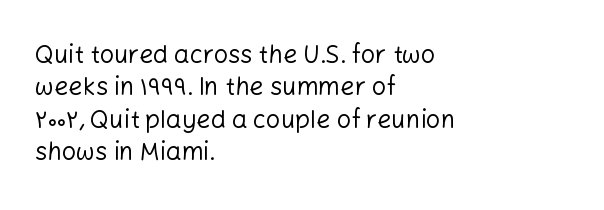
The words here are not underlined. Whoever set this chose a conventional vertical rhythm. Honestly, the letter spacing is just normal — you wouldn't notice it. Tall strokes in this sample are plumb rather than angled. Compared with a centered layout, this one pins lines to the left instead. The weight tops out at a normal text grade.
